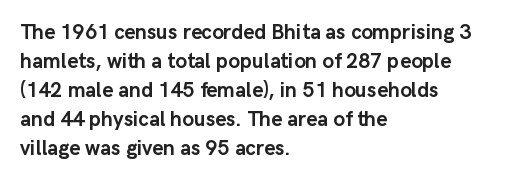
{"italic": "no", "bold": "yes", "underline": "no", "align": "left", "line_spacing": "normal", "line_spacing_ratio": 1.38, "letter_spacing": "normal", "letter_spacing_em": 0.0, "glyph_px": 21}
